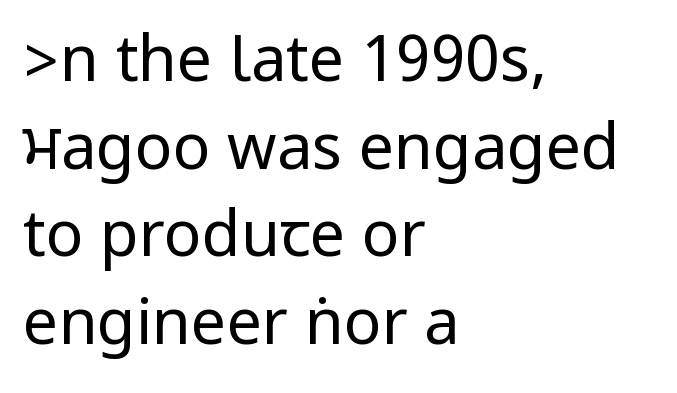
The designer went with a sans here, leaving each stem footless. The baseline area is clear. Posture: upright roman. Stems here are at most as thick as an everyday book face. Each new line begins a customary step beneath the previous one. Line beginnings align vertically; line endings do not.
